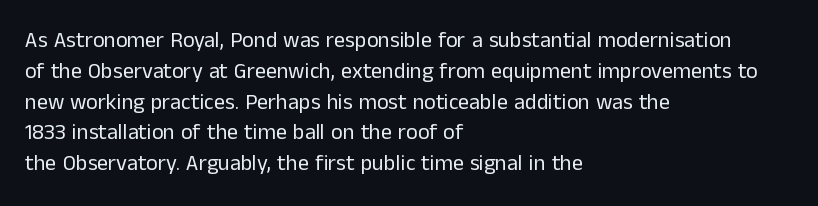
Q: Is the text bold? A: No.
Q: Is the text italic (slanted)? A: No, it is upright.
Q: Is the text underlined? A: No.
Q: How is the paragraph aligned? A: Left-aligned.
Q: Is the spacing between letters normal or unusually wide? A: Normal.
Q: Is the spacing between lines tight, normal or loose? A: Normal.
